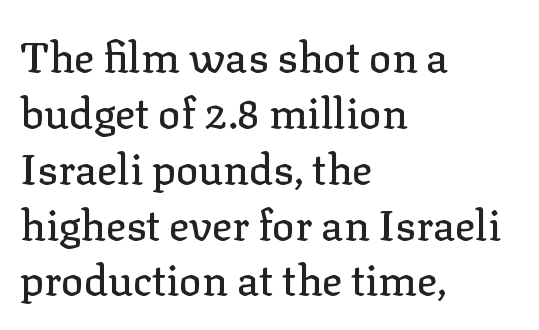
The rendering uses natural spacing where letterforms have individual widths. Does extra space separate the letters? No, they use regular spacing. The leading is moderate, giving the passage an even texture. To sum up the face: it has serifs. This sample uses an upright cut, with every glyph sitting square on the baseline. The specimen omits any rule beneath the text block's lines.
